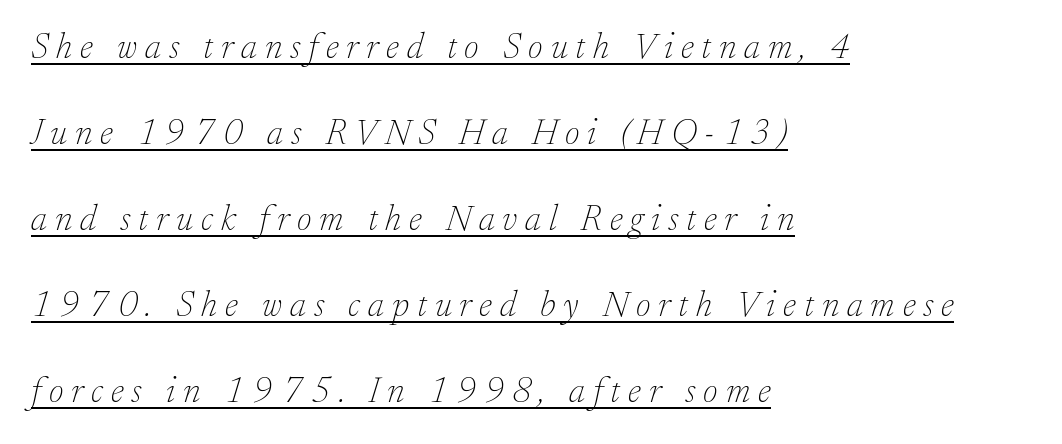
{"serif": "yes", "italic": "yes", "lean": "right", "slant_degrees": 17, "bold": "no", "weight": "thin", "width": "normal", "stroke_contrast": "low", "x_height": "small", "monospaced": "no", "underline": "yes", "align": "left", "line_spacing": "loose", "line_spacing_ratio": 2.39, "letter_spacing": "wide", "letter_spacing_em": 0.22, "glyph_px": 36}
